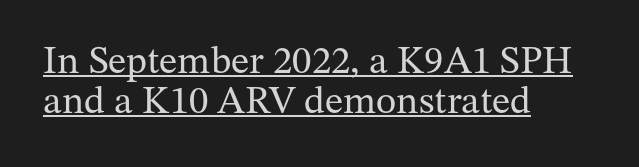
Q: Is the text bold? A: No.
Q: Is the text italic (slanted)? A: No, it is upright.
Q: Is the typeface a serif or a sans-serif typeface? A: Serif.
Q: Is the text underlined? A: Yes.
Q: How is the paragraph aligned? A: Left-aligned.
Q: Is the spacing between letters normal or unusually wide? A: Normal.
Q: Is the spacing between lines tight, normal or loose? A: Tight.
Q: Width (condensed, normal, or wide)? A: Normal.
Q: Stroke contrast? A: Medium.
Q: x-height? A: Medium.
Q: Monospaced? A: No.
